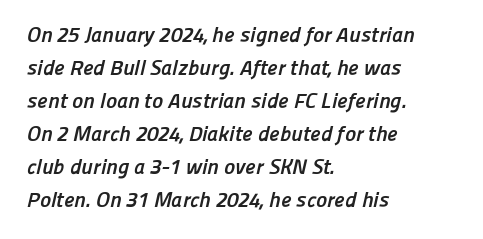
{"bold": "yes", "underline": "no", "align": "left", "line_spacing": "normal", "line_spacing_ratio": 1.57, "letter_spacing": "normal", "letter_spacing_em": 0.0, "glyph_px": 21}
